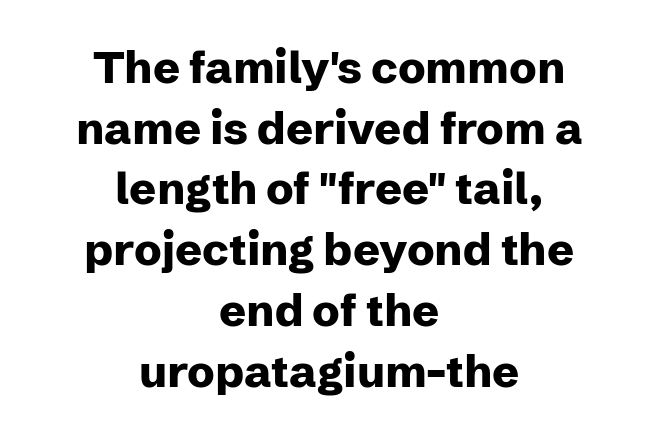
The image shows 45 px heavy sans-serif type, upright; set centered, normal line spacing (1.35x), normal letter spacing, not underlined; low stroke contrast and a medium x-height.
